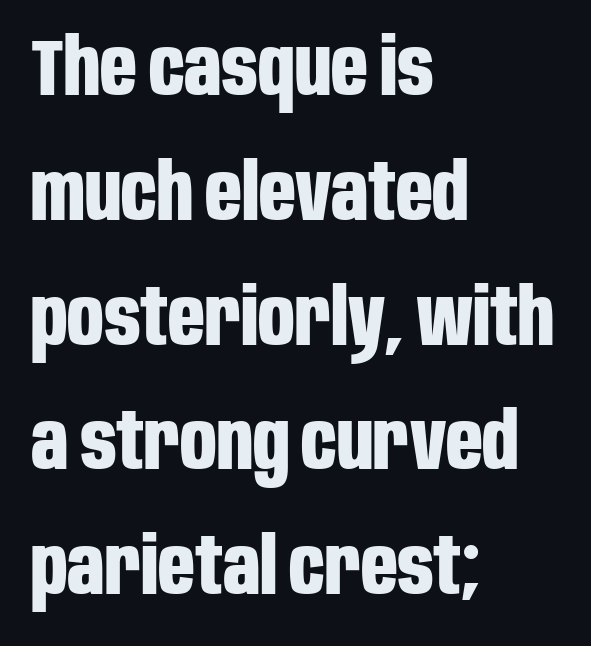
The image shows 80 px bold, condensed sans-serif type, upright; set left-aligned, normal line spacing (1.56x), normal letter spacing, not underlined; low stroke contrast and a large x-height.
